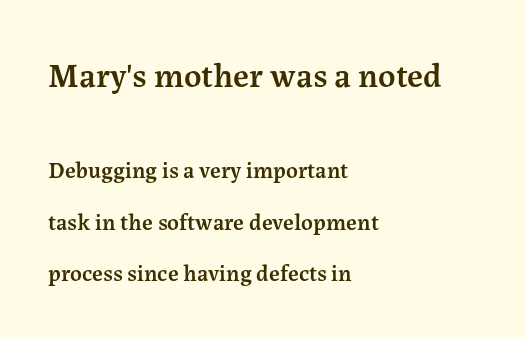
{"serif": "yes", "italic": "no", "bold": "semi", "weight": "semibold", "width": "normal", "stroke_contrast": "medium", "x_height": "medium", "monospaced": "no", "underline": "no", "align": "left", "line_spacing": "loose", "line_spacing_ratio": 2.24, "letter_spacing": "normal", "letter_spacing_em": 0.0, "larger_block": "first", "size_ratio": 1.48, "glyph_px": 34}
